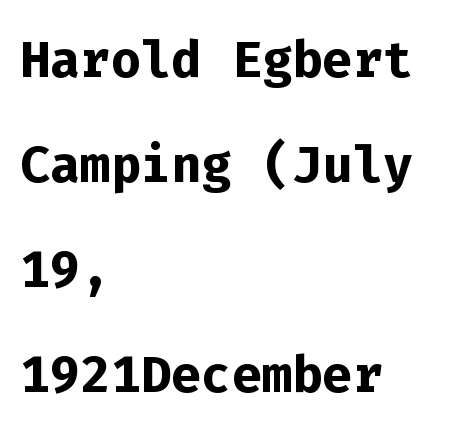
Reading down the column, the eye jumps a familiar distance to each next line. The passage shown has conventional tracking throughout. Here the designer chose a console-style face with uniform glyph widths. Caption: bold face, heavy strokes. Line beginnings align vertically; line endings do not. This rendering employs a face without finishing strokes, i.e., a sans-serif.
